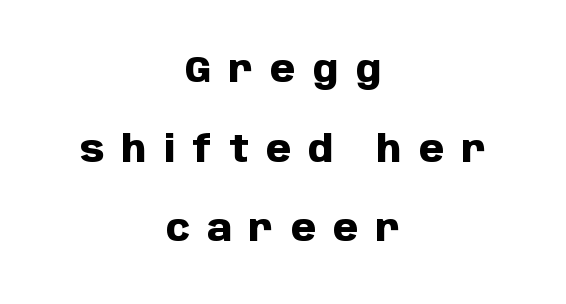
Q: Is the text bold? A: Yes.
Q: Is the text italic (slanted)? A: No, it is upright.
Q: Is the typeface a serif or a sans-serif typeface? A: Sans-serif.
Q: Is the text underlined? A: No.
Q: How is the paragraph aligned? A: Centered.
Q: Is the spacing between letters normal or unusually wide? A: Unusually wide.
Q: Is the spacing between lines tight, normal or loose? A: Loose.
Q: Width (condensed, normal, or wide)? A: Normal.
Q: Stroke contrast? A: Low.
Q: x-height? A: Large.
Q: Monospaced? A: No.
